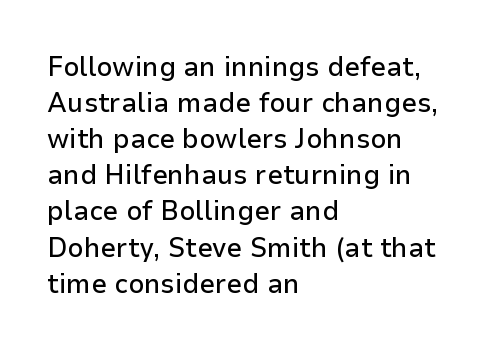
These lines sit exactly where default settings would place them. Plain, unruled lines of type. Compared with typical body copy, the letter spacing here is the same. You can tell from the bare stems that sans-serif type was used. Tall strokes in this sample are plumb rather than angled. If you drew a ruler down the left edge, every line would touch it.
